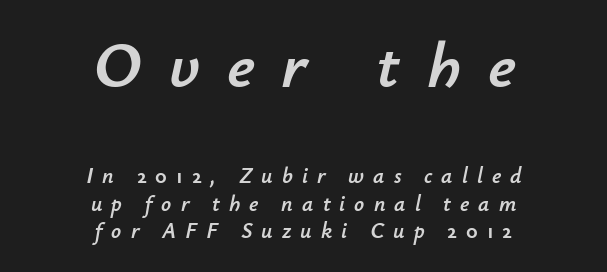
The image shows 66 px text type, italic (leaning right); set centered, normal line spacing (1.26x), unusually wide letter spacing (+0.41 em), not underlined; the first (top) block is 3.0x larger; low stroke contrast and a small x-height.
